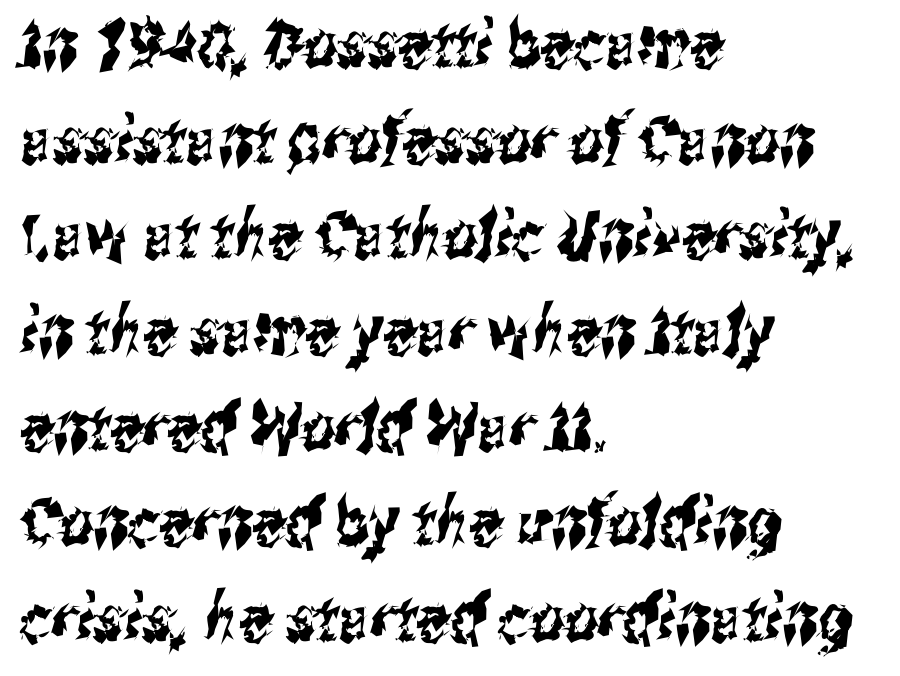
Nope, no serifs anywhere on these letters. Proportional: the letters do not fall into vertical columns. The string is rendered with underlining switched off. The line-height multiplier appears to be the usual default.
